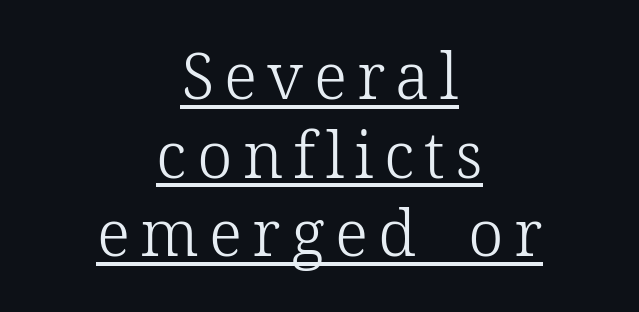
Q: Is the text bold? A: No.
Q: Is the text italic (slanted)? A: No, it is upright.
Q: Is the typeface a serif or a sans-serif typeface? A: Serif.
Q: Is the text underlined? A: Yes.
Q: How is the paragraph aligned? A: Centered.
Q: Width (condensed, normal, or wide)? A: Normal.
Q: Stroke contrast? A: Low.
Q: x-height? A: Medium.
Q: Monospaced? A: No.
